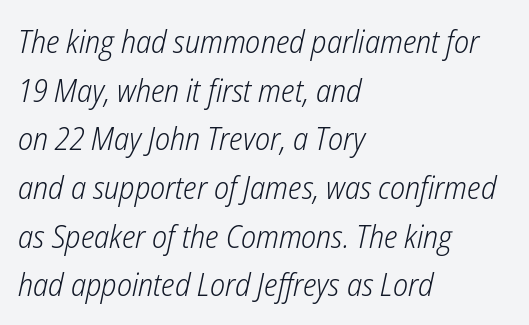
Q: Is the text bold? A: No.
Q: Is the text italic (slanted)? A: Yes, it leans right by about 12 degrees.
Q: Is the text underlined? A: No.
Q: How is the paragraph aligned? A: Left-aligned.
Q: Is the spacing between letters normal or unusually wide? A: Normal.
Q: Is the spacing between lines tight, normal or loose? A: Normal.
Q: Width (condensed, normal, or wide)? A: Condensed.
Q: Stroke contrast? A: Low.
Q: x-height? A: Medium.
Q: Monospaced? A: No.
